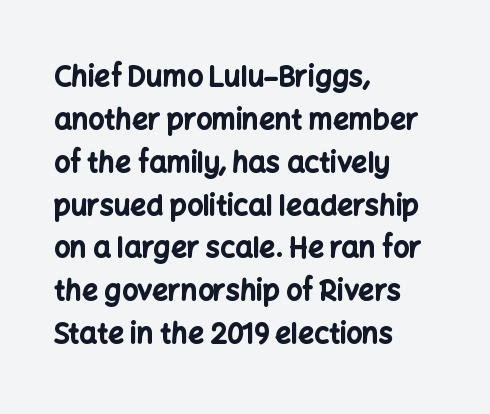
You can tell from the bare stems that sans-serif type was used. Note the varied advance widths — an 'i' is clearly narrower than an 'm'. Does the leading feel generous? No, just average. The passage shown has conventional tracking throughout. Each row of text sits above clean, open space. A roman cut, with each character standing at attention.
